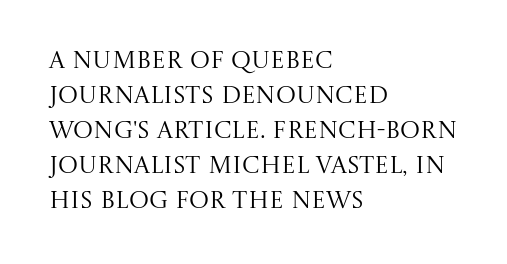
{"italic": "no", "bold": "no", "underline": "no", "align": "left", "line_spacing": "normal", "line_spacing_ratio": 1.46, "letter_spacing": "normal", "letter_spacing_em": 0.0, "glyph_px": 24}
